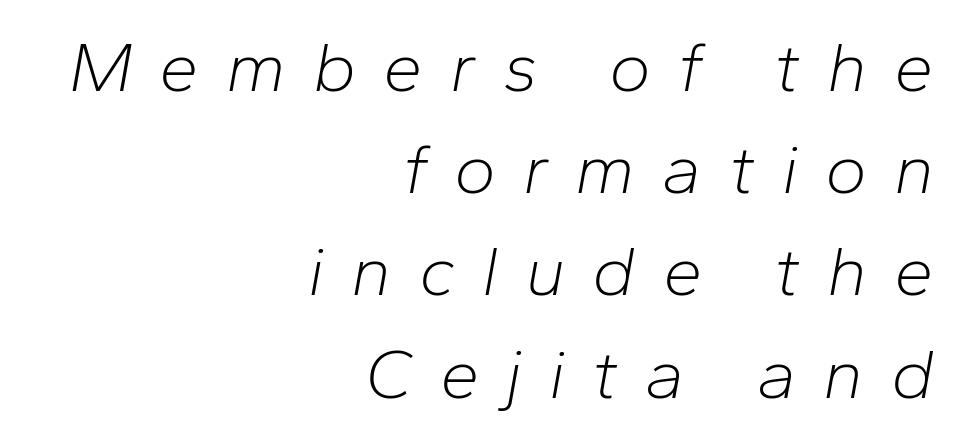
Do the characters align in a grid? No, the font is proportional. The rendering anchors every line to the right-hand side. Weight class: somewhere from thin through regular. The line-height multiplier appears to be the usual default.
